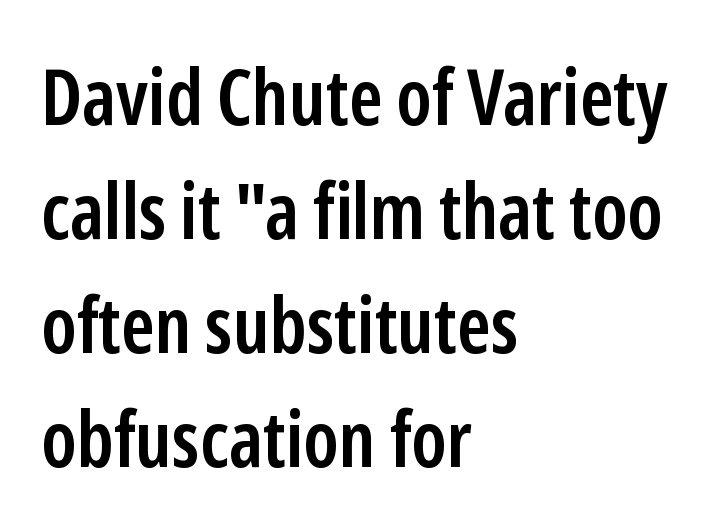
Q: Is the text bold? A: Semi-bold.
Q: Is the text italic (slanted)? A: No, it is upright.
Q: Is the typeface a serif or a sans-serif typeface? A: Sans-serif.
Q: Is the text underlined? A: No.
Q: How is the paragraph aligned? A: Left-aligned.
Q: Is the spacing between letters normal or unusually wide? A: Normal.
Q: Is the spacing between lines tight, normal or loose? A: Normal.
Q: Width (condensed, normal, or wide)? A: Condensed.
Q: Stroke contrast? A: Low.
Q: x-height? A: Medium.
Q: Monospaced? A: No.
